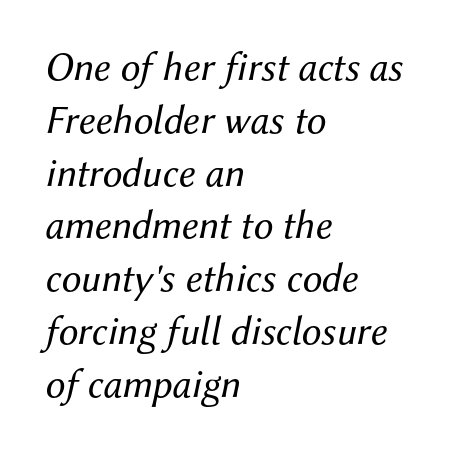
Q: Is the text bold? A: No.
Q: Is the text italic (slanted)? A: Yes, it leans right by about 12 degrees.
Q: Is the text underlined? A: No.
Q: How is the paragraph aligned? A: Left-aligned.
Q: Is the spacing between letters normal or unusually wide? A: Normal.
Q: Is the spacing between lines tight, normal or loose? A: Normal.
Q: Width (condensed, normal, or wide)? A: Normal.
Q: Stroke contrast? A: Medium.
Q: x-height? A: Medium.
Q: Monospaced? A: No.
